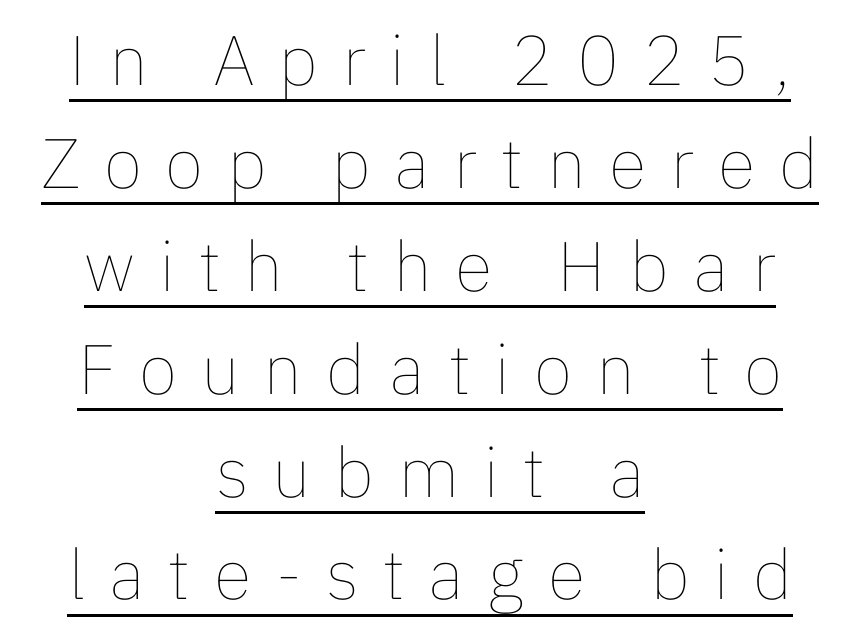
The typeface has the unassuming heft of standard copy or less. The letters advance in unequal steps, a hallmark of proportional type. Leftover space on each line is divided equally before and after the words. Leading matches the norm, producing a regular column. These lines have a slow, spaced-out rhythm from letter to letter.
